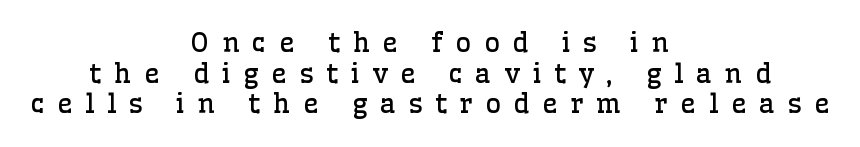
In terms of posture, this sample is upright. Is the block centered? Yes — each line is placed symmetrically about the middle. Stroke thickness stays within the range of a standard reading face or lighter. Display-style spreading of the glyphs; the letterfit is very open. Nobody drew a line under any word here.
